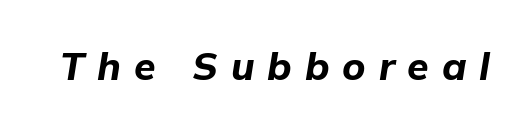
Q: Is the text bold? A: Yes.
Q: Is the text italic (slanted)? A: Yes, it leans right by about 9 degrees.
Q: Is the text underlined? A: No.
Q: Is the spacing between letters normal or unusually wide? A: Unusually wide.
Q: Width (condensed, normal, or wide)? A: Normal.
Q: Stroke contrast? A: Low.
Q: x-height? A: Medium.
Q: Monospaced? A: No.
